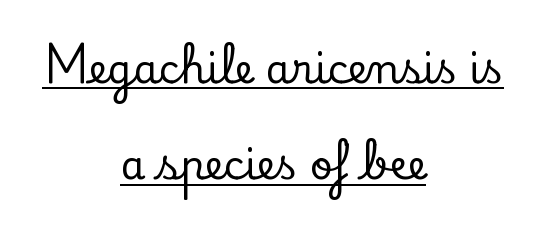
Nobody touched the tracking dial on this one. Each line of the rendering has a horizontal stroke beneath the glyphs. Spacing verdict: proportional, widths tailored to each character. Italic? Not at all — the glyphs are vertical. A centered setting, common on invitations and titles, is used for this passage.
